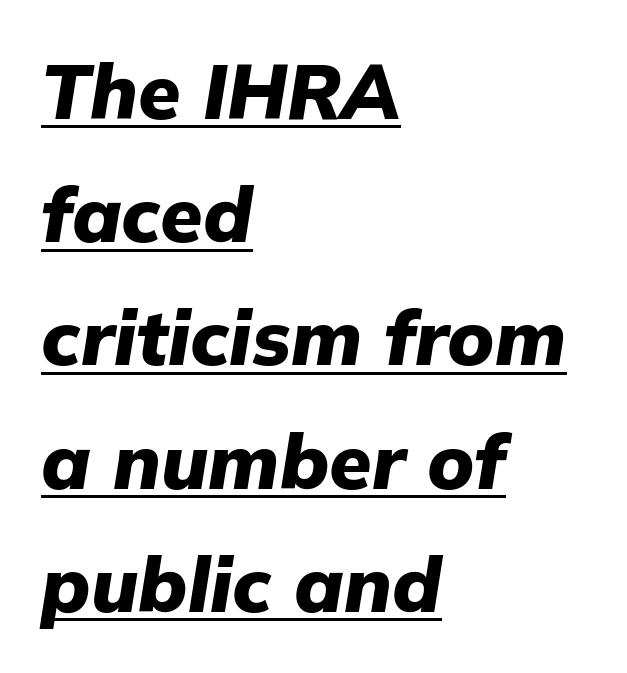
{"italic": "yes", "lean": "right", "slant_degrees": 9, "bold": "yes", "weight": "heavy", "width": "normal", "stroke_contrast": "low", "x_height": "medium", "monospaced": "no", "underline": "yes", "align": "left", "line_spacing": "normal", "line_spacing_ratio": 1.6, "letter_spacing": "normal", "letter_spacing_em": 0.0, "glyph_px": 77}
